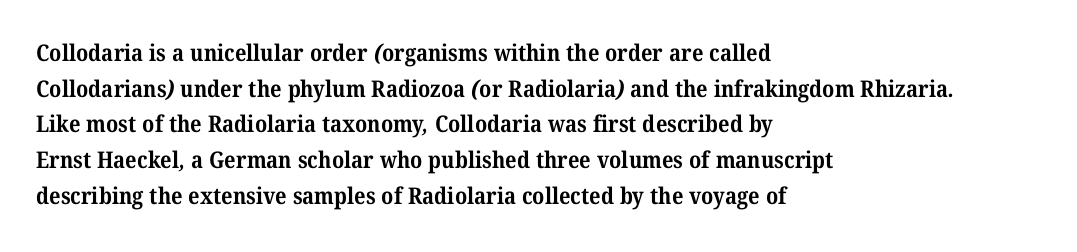
{"bold": "yes", "underline": "no", "align": "left", "line_spacing": "normal", "line_spacing_ratio": 1.55, "letter_spacing": "normal", "letter_spacing_em": 0.0, "glyph_px": 23}
